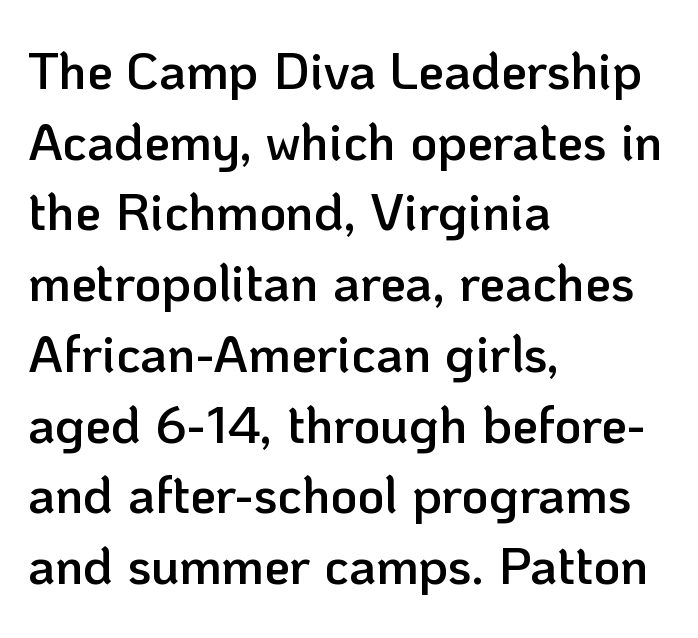
Weight: semibold (demi). Proportional: the letters do not fall into vertical columns. The letters sit at their default tracking, neither squeezed nor spread. The passage shown is typeset with a sans-serif family. What's the leading like? Ordinary, nothing unusual. Compared with a centered layout, this one pins lines to the left instead.
